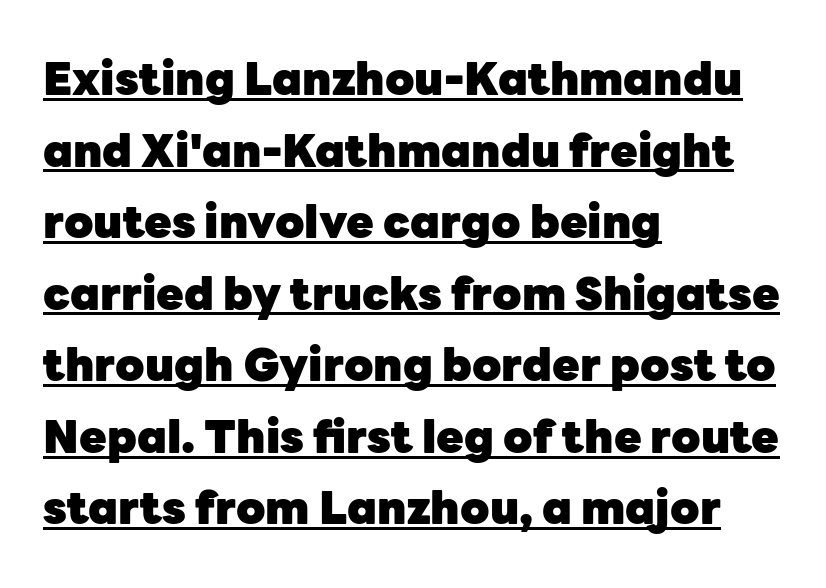
The passage shown is typed in a proportional face where columns would drift. Alignment: flush left. Baseline-to-baseline distance is the conventional proportion of letter height. Underlining? Definitely there. Nobody touched the tracking dial on this one.
